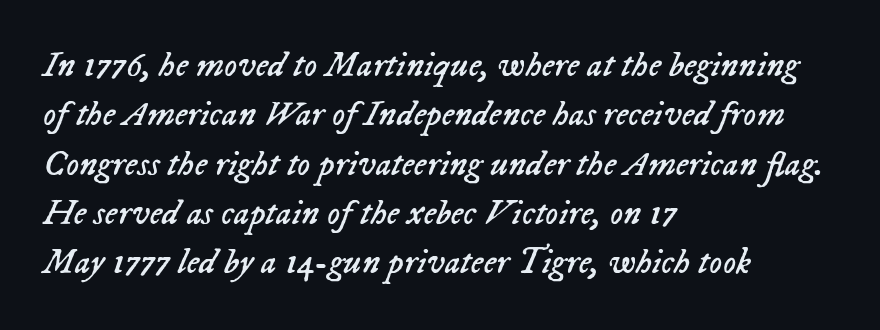
{"italic": "yes", "lean": "right", "slant_degrees": 23, "bold": "no", "weight": "regular", "width": "normal", "stroke_contrast": "low", "x_height": "medium", "monospaced": "no", "underline": "no", "align": "left", "line_spacing": "normal", "line_spacing_ratio": 1.37, "letter_spacing": "normal", "letter_spacing_em": 0.0, "glyph_px": 36}
